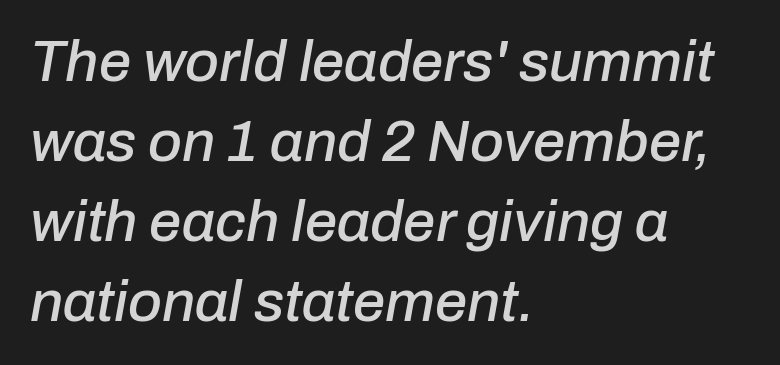
Q: Is the text italic (slanted)? A: Yes, it leans right by about 10 degrees.
Q: Is the text underlined? A: No.
Q: How is the paragraph aligned? A: Left-aligned.
Q: Is the spacing between letters normal or unusually wide? A: Normal.
Q: Is the spacing between lines tight, normal or loose? A: Normal.
Q: Width (condensed, normal, or wide)? A: Normal.
Q: Stroke contrast? A: Low.
Q: x-height? A: Medium.
Q: Monospaced? A: No.
